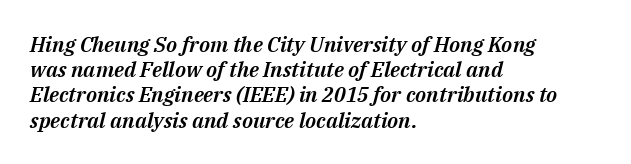
{"italic": "yes", "lean": "right", "slant_degrees": 14, "underline": "no", "align": "left", "line_spacing_ratio": 1.2, "letter_spacing": "normal", "letter_spacing_em": 0.0, "glyph_px": 21}
